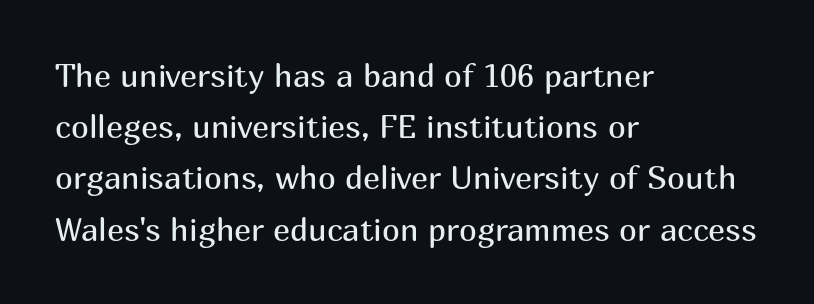
{"serif": "no", "italic": "no", "bold": "no", "weight": "regular", "width": "normal", "stroke_contrast": "medium", "x_height": "medium", "monospaced": "no", "underline": "no", "align": "left", "line_spacing": "normal", "line_spacing_ratio": 1.6, "letter_spacing": "normal", "letter_spacing_em": 0.0, "glyph_px": 32}
